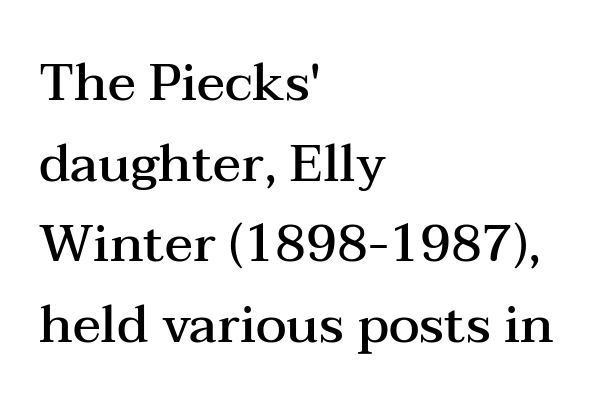
The image shows 52 px semibold, wide serif type, upright; set left-aligned, normal line spacing (1.55x), normal letter spacing, not underlined; medium stroke contrast and a medium x-height.
